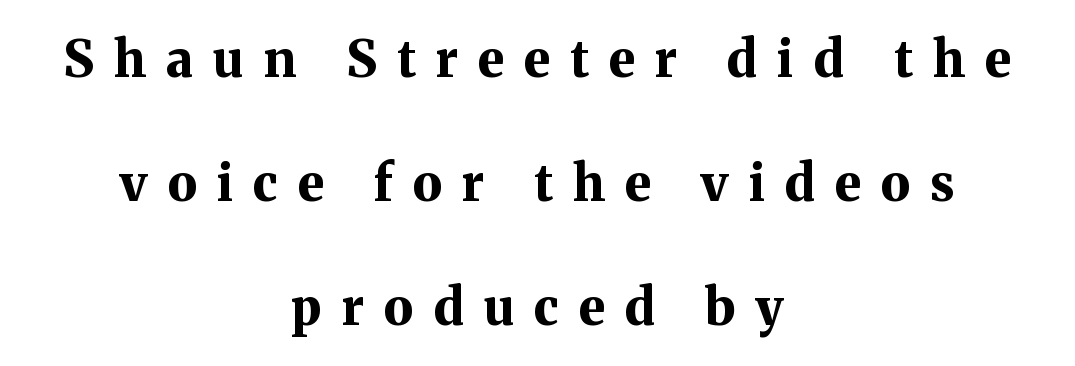
{"serif": "yes", "italic": "no", "bold": "yes", "weight": "bold", "width": "normal", "stroke_contrast": "medium", "x_height": "medium", "monospaced": "no", "underline": "no", "align": "center", "line_spacing": "loose", "line_spacing_ratio": 2.48, "letter_spacing": "wide", "letter_spacing_em": 0.4, "glyph_px": 50}
